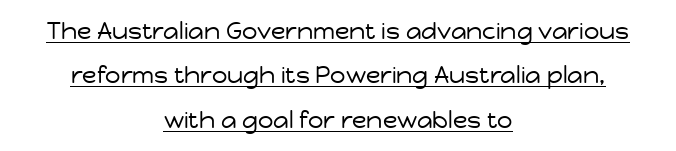
{"italic": "no", "bold": "no", "underline": "yes", "align": "center", "line_spacing_ratio": 1.85, "letter_spacing": "normal", "letter_spacing_em": 0.0, "glyph_px": 24}
